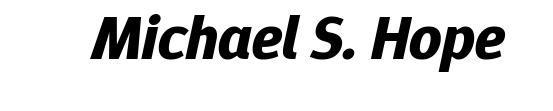
Q: Is the text bold? A: Yes.
Q: Is the text italic (slanted)? A: Yes, it leans right by about 12 degrees.
Q: Is the text underlined? A: No.
Q: Is the spacing between letters normal or unusually wide? A: Normal.
Q: Width (condensed, normal, or wide)? A: Normal.
Q: Stroke contrast? A: Low.
Q: x-height? A: Medium.
Q: Monospaced? A: No.
